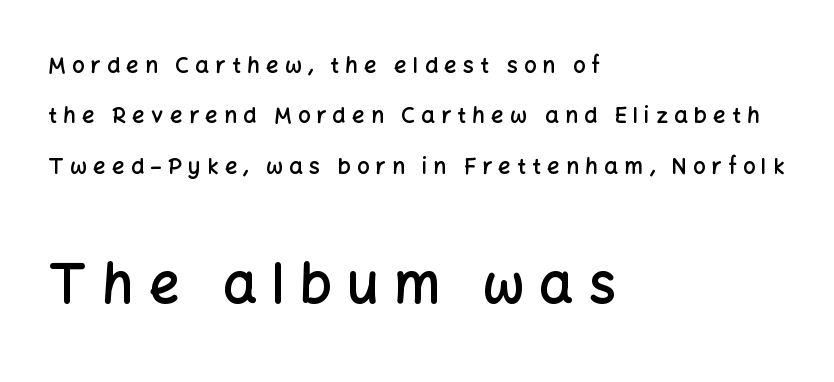
{"serif": "no", "italic": "no", "bold": "semi", "weight": "semibold", "width": "normal", "stroke_contrast": "low", "x_height": "medium", "monospaced": "no", "underline": "no", "align": "left", "line_spacing": "loose", "line_spacing_ratio": 2.29, "letter_spacing": "wide", "letter_spacing_em": 0.28, "larger_block": "second", "size_ratio": 2.45, "glyph_px": 54}
